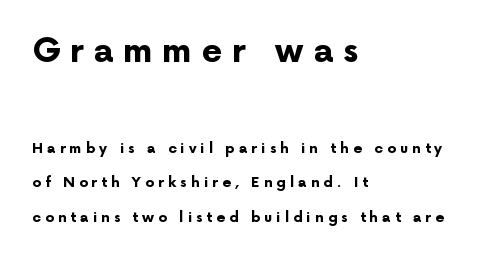
This sample is left-justified, so line endings fall wherever the words run out. Letter spacing: wide. The rendering uses a bold face; every stroke is thick and dark. The passage shown begins with its larger block and ends with its smaller one.
